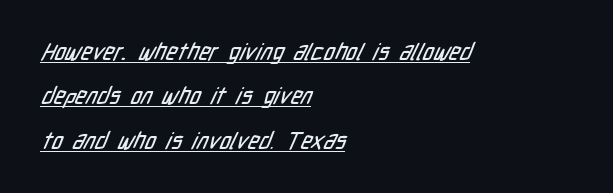
Line starts are locked; line ends wander. The letters sit at their default tracking, neither squeezed nor spread. A typographer would call this underscored text. Line spacing here is loose.
